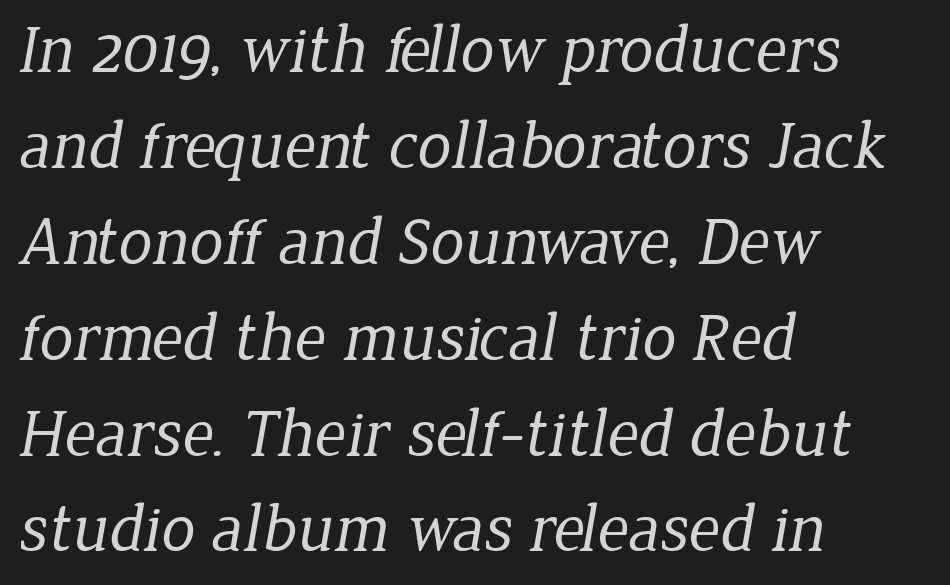
The passage shown has conventional tracking throughout. Underlining? Definitely not there. Character widths vary here, with narrow letters taking less room than wide ones. A serif font was chosen for this passage.
